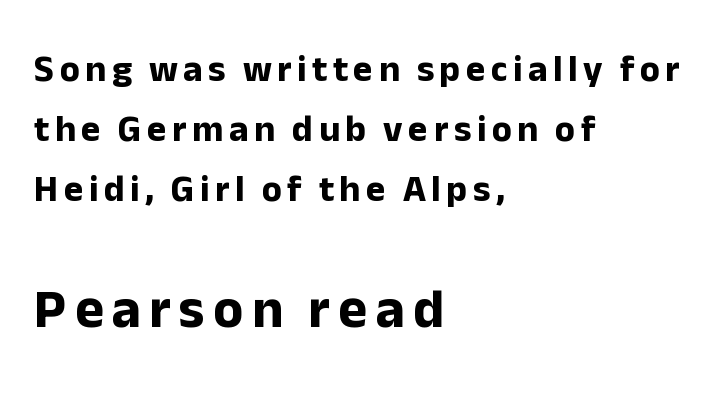
Q: Is the text bold? A: Yes.
Q: Is the text italic (slanted)? A: No, it is upright.
Q: Is the typeface a serif or a sans-serif typeface? A: Sans-serif.
Q: Is the text underlined? A: No.
Q: How is the paragraph aligned? A: Left-aligned.
Q: Is the spacing between lines tight, normal or loose? A: Normal.
Q: Which block of text is set in a larger size, the first (top) or the second (bottom)? A: The second (bottom) one.
Q: Width (condensed, normal, or wide)? A: Normal.
Q: Stroke contrast? A: Low.
Q: x-height? A: Medium.
Q: Monospaced? A: No.
